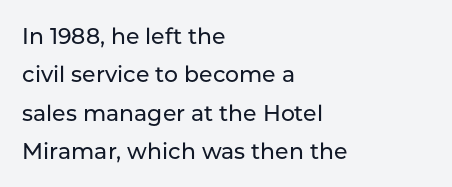
Q: Is the text italic (slanted)? A: No, it is upright.
Q: Is the text underlined? A: No.
Q: How is the paragraph aligned? A: Left-aligned.
Q: Is the spacing between letters normal or unusually wide? A: Normal.
